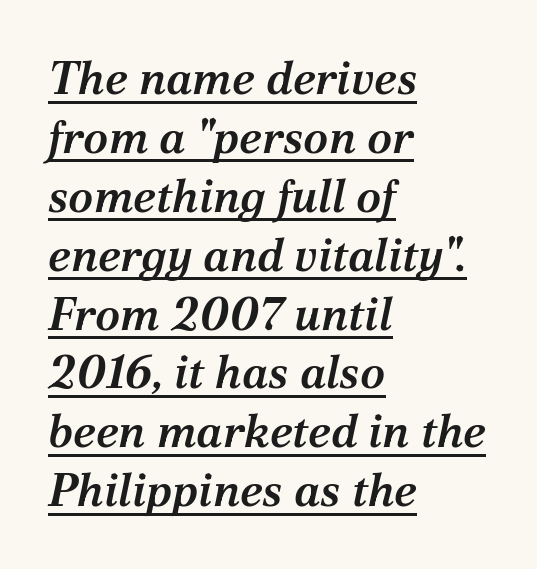
{"serif": "yes", "italic": "yes", "lean": "right", "slant_degrees": 12, "bold": "semi", "weight": "semibold", "width": "normal", "stroke_contrast": "medium", "x_height": "medium", "monospaced": "no", "underline": "yes", "align": "left", "line_spacing": "normal", "line_spacing_ratio": 1.28, "letter_spacing": "normal", "letter_spacing_em": 0.0, "glyph_px": 46}
